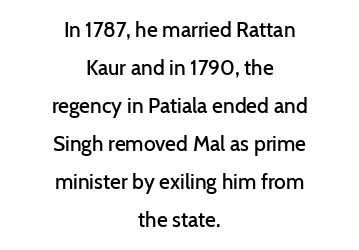
Only glyphs here, with clear space below each row. The rendering keeps characters at their native spacing. Neither beginnings nor endings align; midpoints do. A semibold gives these letters moderate extra thickness, short of bold. Notice how the stems are strictly vertical — no italics here.
